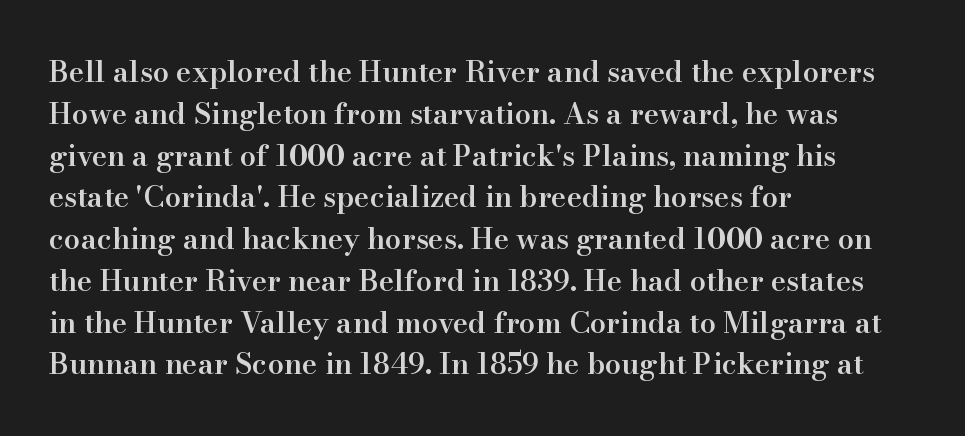
Caption: semibold face, moderately heavy strokes. Designer's note — italics off, roman on. Is there much room between lines? A standard amount, neither cramped nor airy. Bare-footed words on every line. Think of a printed novel: that variable character pitch is what you see here. Look at the bottom of the vertical strokes: they flare into serifs here.
